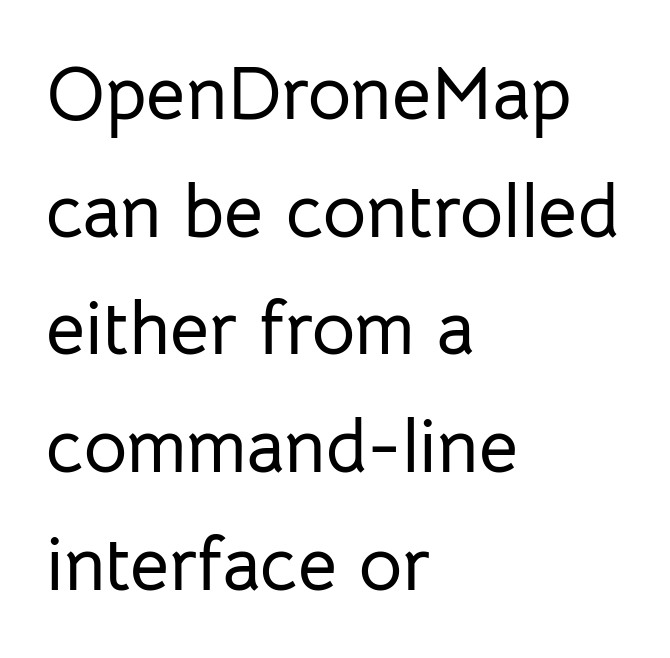
{"serif": "no", "italic": "no", "width": "normal", "stroke_contrast": "low", "x_height": "medium", "monospaced": "no", "underline": "no", "align": "left", "line_spacing": "normal", "line_spacing_ratio": 1.57, "letter_spacing": "normal", "letter_spacing_em": 0.0, "glyph_px": 75}
